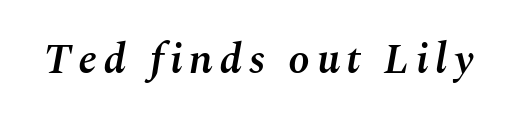
{"italic": "yes", "lean": "right", "slant_degrees": 10, "bold": "semi", "weight": "semibold", "width": "normal", "stroke_contrast": "medium", "x_height": "medium", "monospaced": "no", "underline": "no", "glyph_px": 43}
